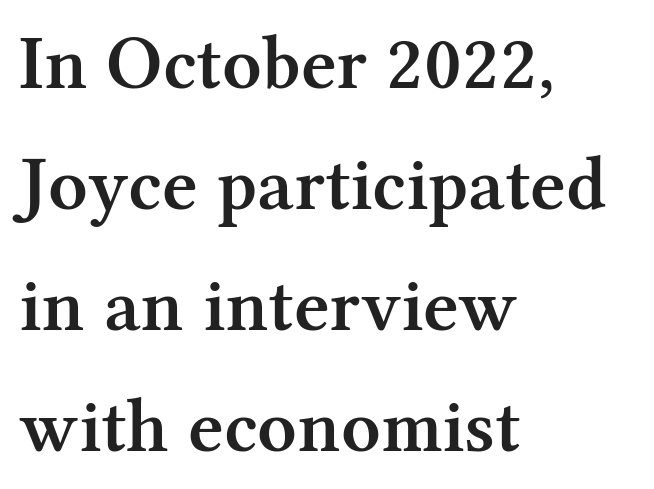
Character widths vary here, with narrow letters taking less room than wide ones. The rendering uses a moderate line-height, typical for paragraphs. Ascenders rise straight up at ninety degrees. Descenders are the only things crossing below the line. In terms of letterspacing, this is plain default setting. Stroke terminals: seriffed.
